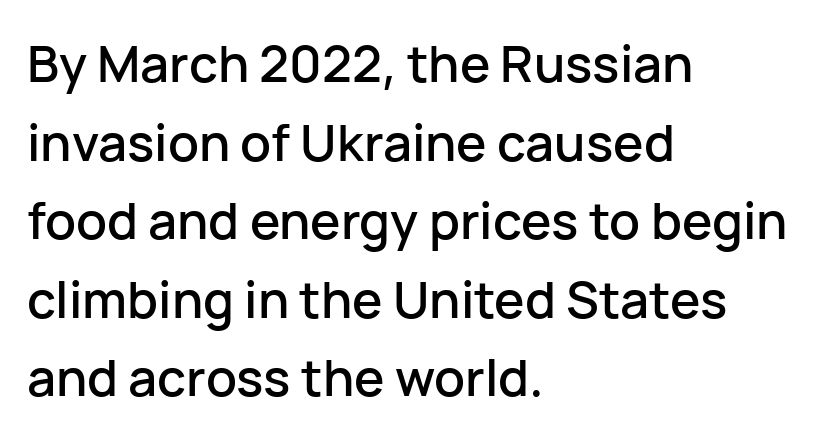
{"serif": "no", "italic": "no", "width": "normal", "stroke_contrast": "low", "x_height": "medium", "monospaced": "no", "underline": "no", "align": "left", "line_spacing": "normal", "line_spacing_ratio": 1.54, "letter_spacing": "normal", "letter_spacing_em": 0.0, "glyph_px": 51}
